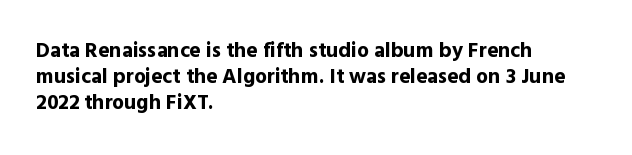
The image shows 21 px bold type, upright; set left-aligned, normal line spacing (1.25x), normal letter spacing, not underlined.
